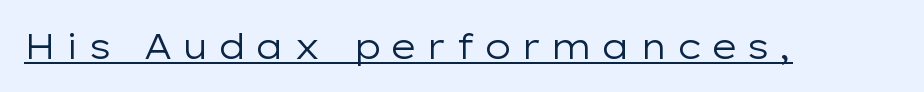
Q: Is the text bold? A: No.
Q: Is the text italic (slanted)? A: No, it is upright.
Q: Is the typeface a serif or a sans-serif typeface? A: Sans-serif.
Q: Is the text underlined? A: Yes.
Q: Is the spacing between letters normal or unusually wide? A: Unusually wide.
Q: Width (condensed, normal, or wide)? A: Wide.
Q: Stroke contrast? A: Low.
Q: x-height? A: Medium.
Q: Monospaced? A: No.
